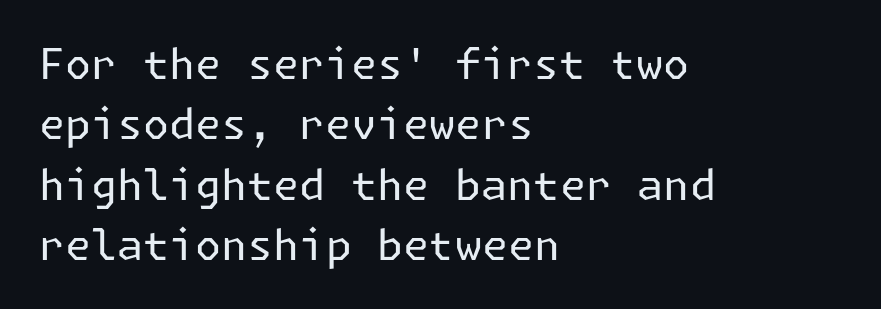
The line texture is even and compact thanks to regular tracking. Alignment: flush left. When letters stand straight like this, we call the style roman or upright. Does the leading feel generous? No, just average.
